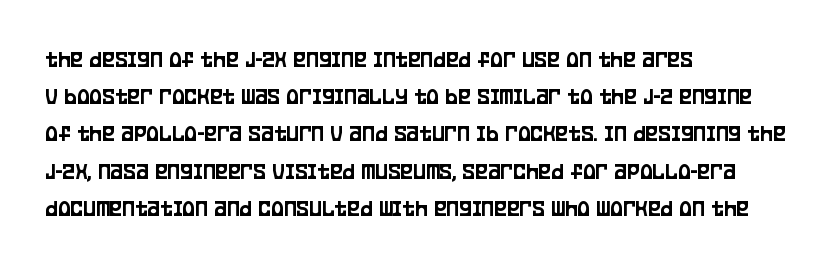
The image shows 24 px text type, upright; set left-aligned, normal line spacing (1.55x), normal letter spacing, not underlined.
